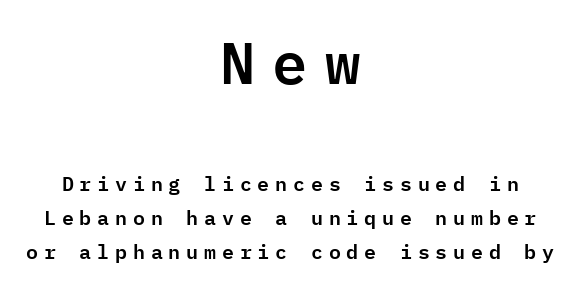
The image shows 59 px sans-serif type, upright, monospaced; set centered, normal line spacing (1.69x), unusually wide letter spacing (+0.29 em), not underlined; the first (top) block is 2.95x larger; low stroke contrast and a medium x-height.
